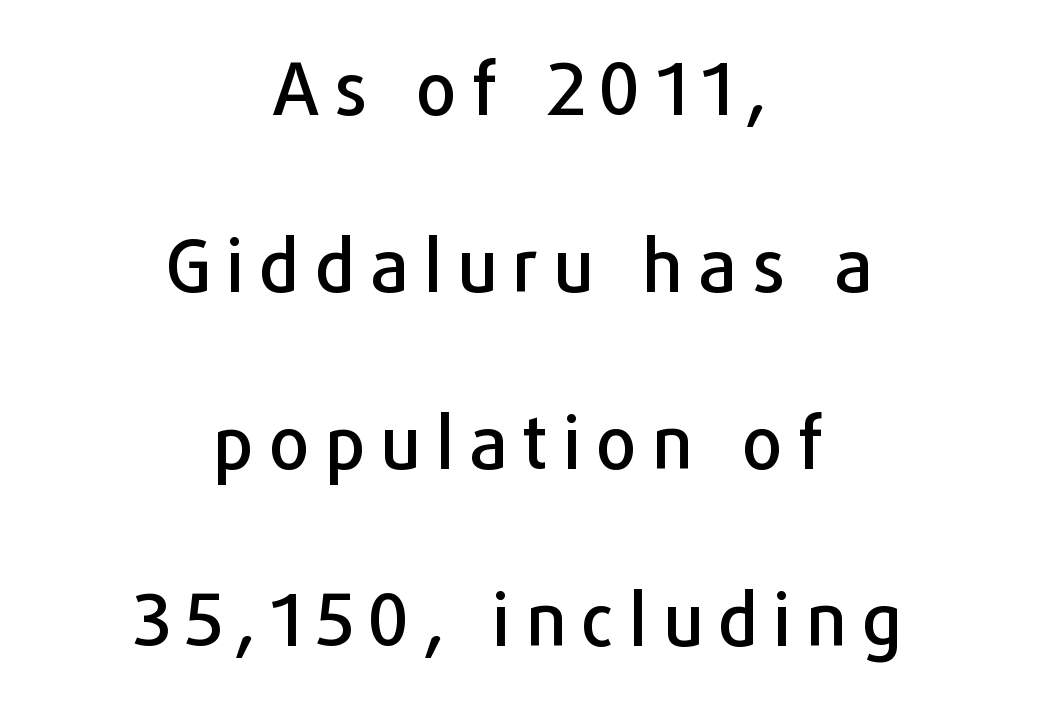
{"serif": "no", "italic": "no", "width": "normal", "stroke_contrast": "low", "x_height": "medium", "monospaced": "no", "underline": "no", "align": "center", "line_spacing": "loose", "line_spacing_ratio": 2.46, "letter_spacing": "wide", "letter_spacing_em": 0.21, "glyph_px": 72}
